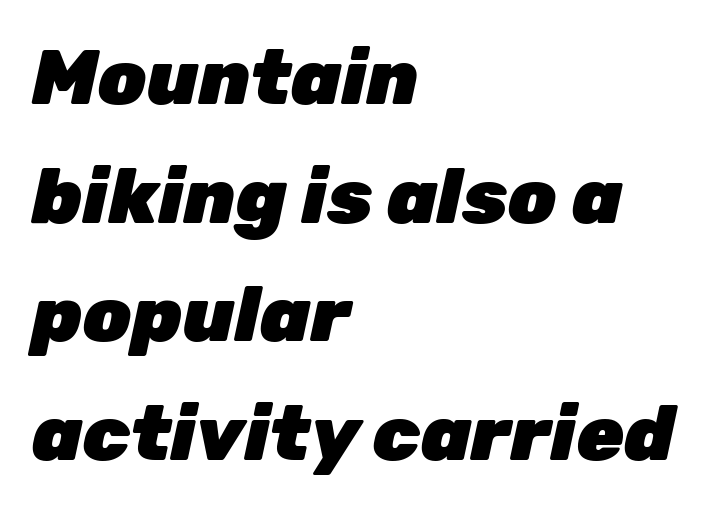
{"italic": "yes", "lean": "right", "slant_degrees": 12, "bold": "yes", "weight": "heavy", "width": "normal", "stroke_contrast": "low", "x_height": "medium", "monospaced": "no", "underline": "no", "align": "left", "line_spacing": "normal", "line_spacing_ratio": 1.54, "letter_spacing": "normal", "letter_spacing_em": 0.0, "glyph_px": 77}
